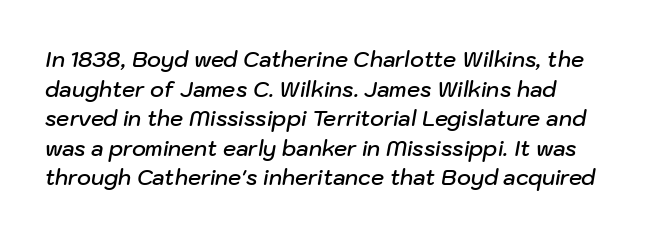
Slant detected: the letters are inclined. These lines sit exactly where default settings would place them. Is the letter spacing exaggerated? No — it looks like the ordinary default. Lines of text with bare space underneath. Heft: intermediate — a semibold.
